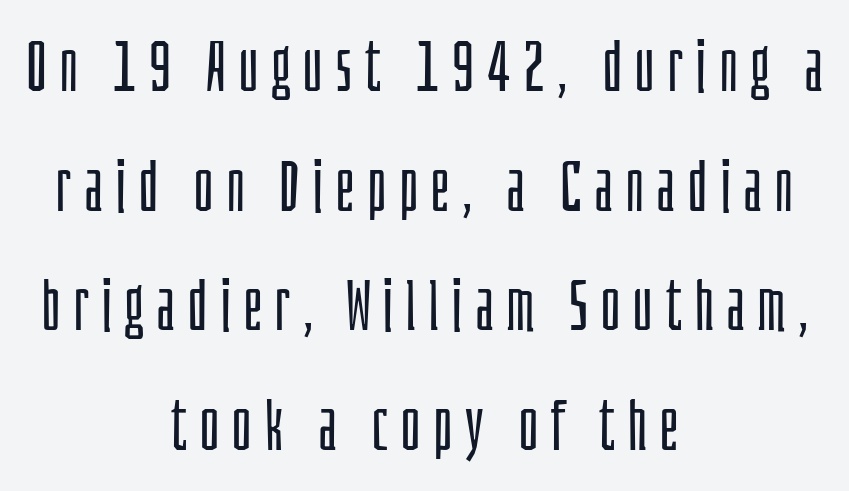
The typeface chosen for these lines omits serifs. Every row of glyphs is offset so its center matches the block's center. Weight class: somewhere from thin through regular. The font's upright variant was chosen for this text. A clean baseline with only descenders dipping below it.
